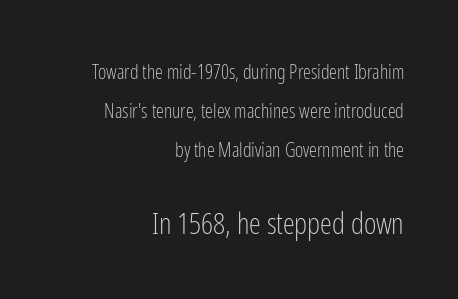
Q: Is the text bold? A: No.
Q: Is the text italic (slanted)? A: No, it is upright.
Q: Is the typeface a serif or a sans-serif typeface? A: Sans-serif.
Q: Is the text underlined? A: No.
Q: How is the paragraph aligned? A: Right-aligned.
Q: Is the spacing between letters normal or unusually wide? A: Normal.
Q: Is the spacing between lines tight, normal or loose? A: Loose.
Q: Which block of text is set in a larger size, the first (top) or the second (bottom)? A: The second (bottom) one.
Q: Width (condensed, normal, or wide)? A: Condensed.
Q: Stroke contrast? A: Low.
Q: x-height? A: Medium.
Q: Monospaced? A: No.
